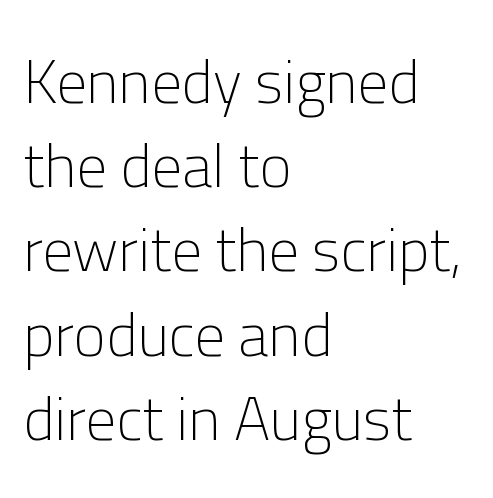
This sample has the flowing, uneven cadence of proportional lettering. What kind of face is this? One without serifs — a sans. Which margin do the lines hug? The left one — the right edge is uneven. There is no visible air inserted between adjacent glyphs.
